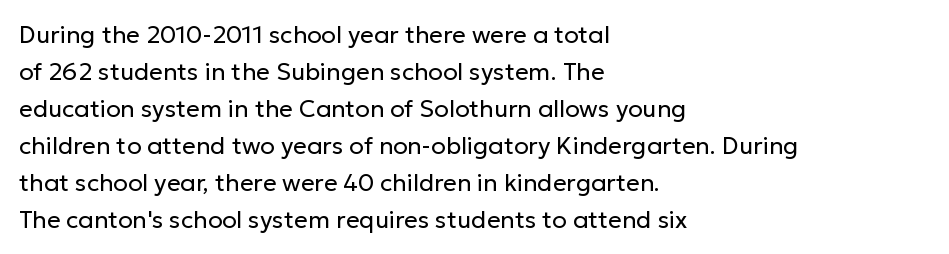
Vertical strokes here are truly vertical. Every row of glyphs begins at an identical x-position on the left. Between one letter and the next there's only the usual sliver of space. Only glyphs here, with clear space below each row.
